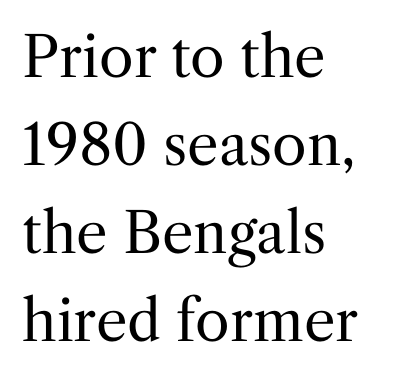
Q: Is the text bold? A: No.
Q: Is the text italic (slanted)? A: No, it is upright.
Q: Is the typeface a serif or a sans-serif typeface? A: Serif.
Q: Is the text underlined? A: No.
Q: How is the paragraph aligned? A: Left-aligned.
Q: Is the spacing between letters normal or unusually wide? A: Normal.
Q: Is the spacing between lines tight, normal or loose? A: Normal.
Q: Width (condensed, normal, or wide)? A: Normal.
Q: Stroke contrast? A: Medium.
Q: x-height? A: Medium.
Q: Monospaced? A: No.
